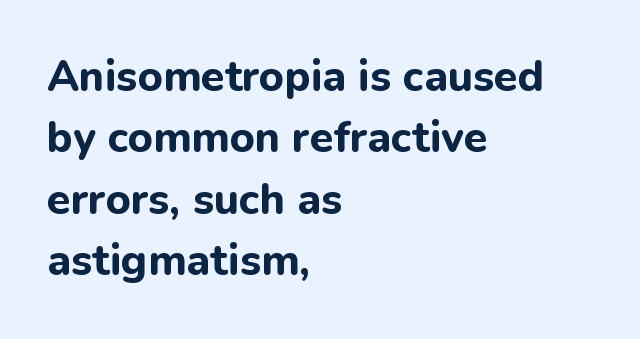
The image shows 43 px bold sans-serif type, upright; set left-aligned, normal line spacing (1.43x), normal letter spacing, not underlined; low stroke contrast and a medium x-height.
